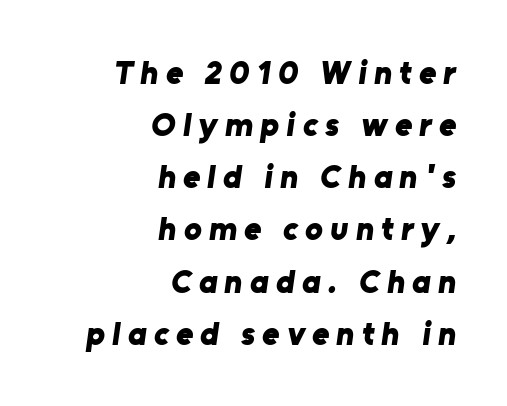
Is this a fixed-width face? No — the glyphs have proportional, varying widths. Decoration check: the copy has no underline. Observe the absence of serifs on each vertical stroke in this sample. Emphasis by weight is at full strength: bold. The passage shown has open, widely tracked lettering throughout. Evenly set lines give the paragraph a standard silhouette.
